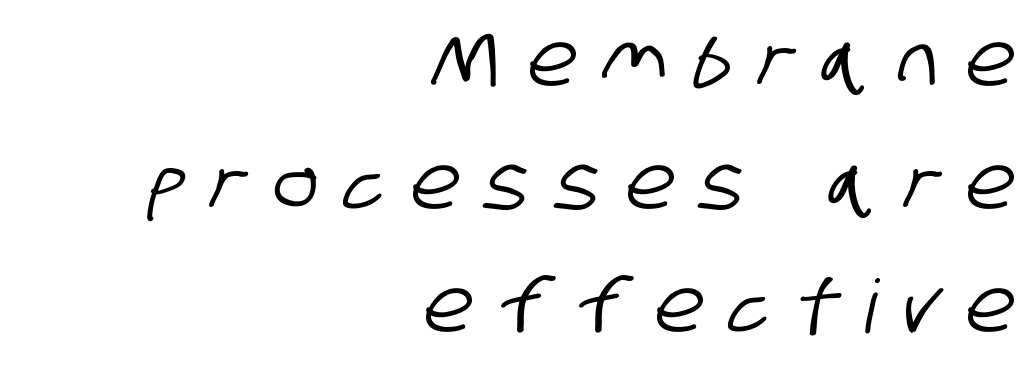
The image shows 74 px condensed sans-serif type; set right-aligned, normal line spacing (1.66x), unusually wide letter spacing (+0.37 em), not underlined; low stroke contrast and a large x-height.
